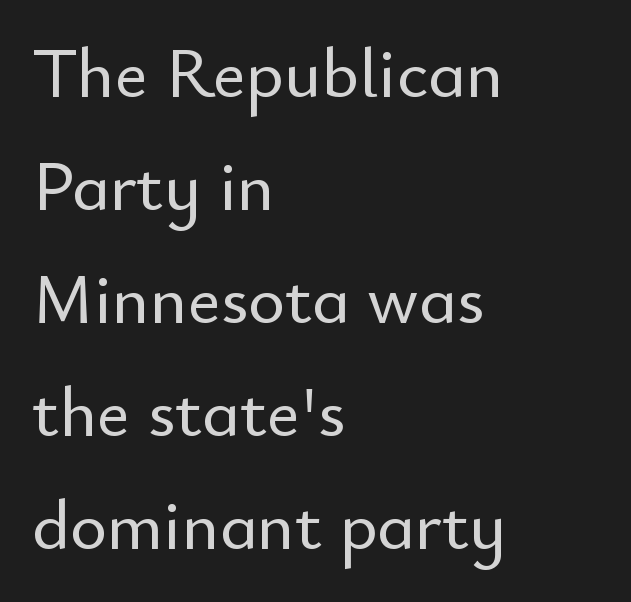
{"serif": "no", "italic": "no", "width": "normal", "stroke_contrast": "low", "x_height": "small", "monospaced": "no", "underline": "no", "align": "left", "line_spacing": "normal", "line_spacing_ratio": 1.59, "letter_spacing": "normal", "letter_spacing_em": 0.0, "glyph_px": 71}
